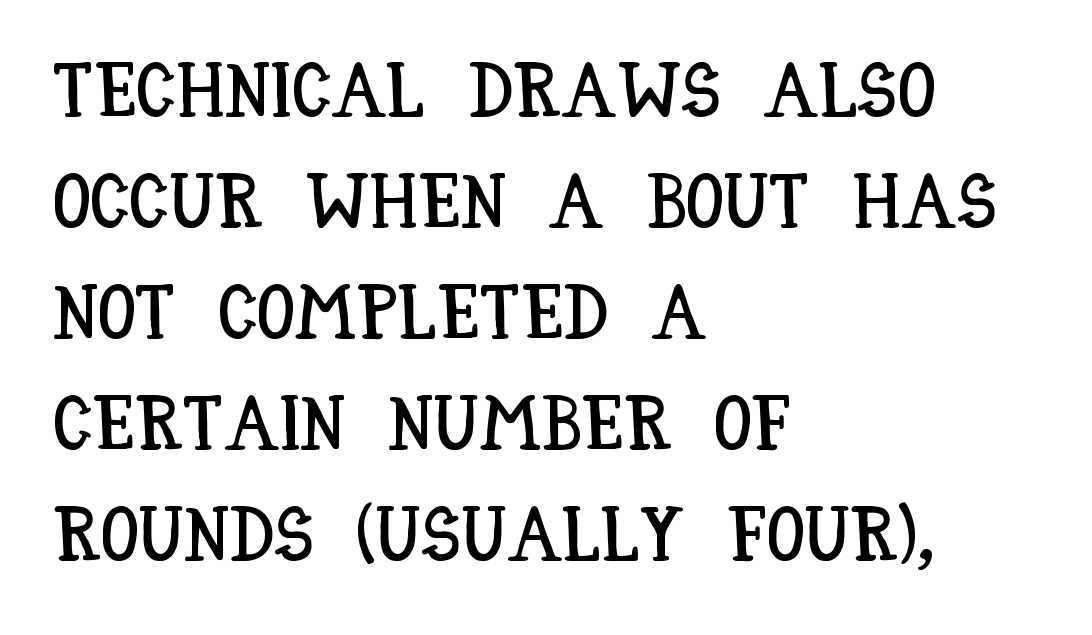
{"italic": "no", "width": "condensed", "stroke_contrast": "low", "x_height": "large", "monospaced": "no", "underline": "no", "align": "left", "line_spacing": "normal", "line_spacing_ratio": 1.46, "letter_spacing": "normal", "letter_spacing_em": 0.0, "glyph_px": 76}
